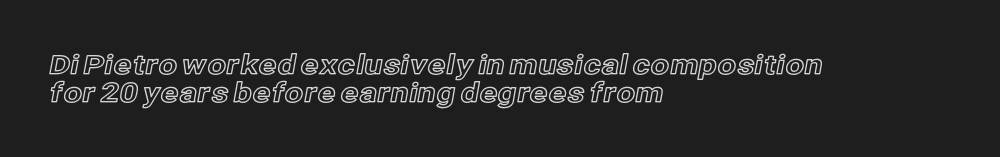
The zone under the glyphs is completely vacant. Spacing between characters is what you'd get straight out of the box. Reading down the block, your eye returns to a fixed left position each line. Tightly led — the rows are bunched.
